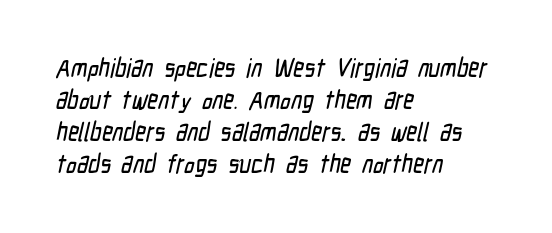
The image shows 26 px text type; set left-aligned, line spacing 1.23x, normal letter spacing, not underlined.
